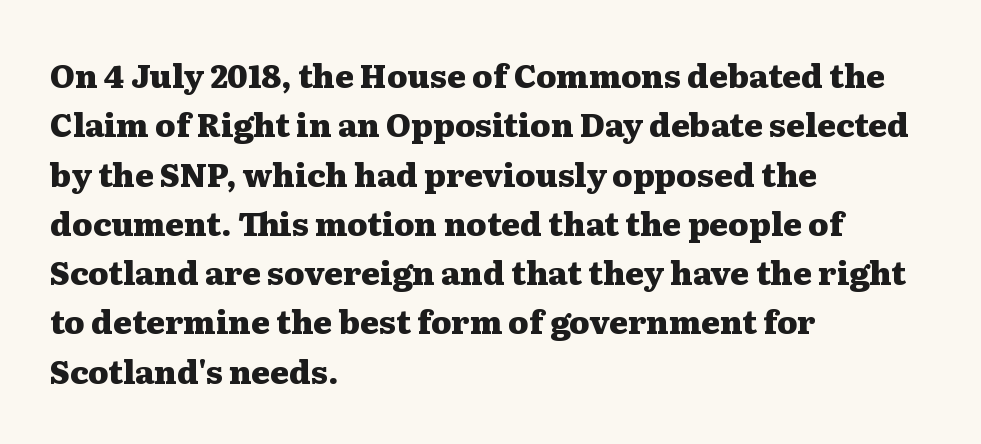
{"serif": "yes", "italic": "no", "bold": "yes", "weight": "heavy", "width": "wide", "stroke_contrast": "medium", "x_height": "medium", "monospaced": "no", "underline": "no", "align": "left", "line_spacing": "normal", "line_spacing_ratio": 1.54, "letter_spacing": "normal", "letter_spacing_em": 0.0, "glyph_px": 32}
